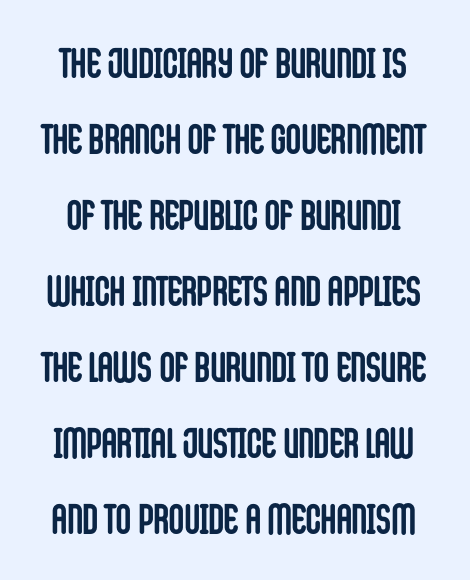
{"serif": "no", "italic": "no", "bold": "yes", "weight": "semibold", "width": "condensed", "stroke_contrast": "low", "x_height": "large", "monospaced": "no", "underline": "no", "line_spacing_ratio": 1.81, "letter_spacing": "normal", "letter_spacing_em": 0.0, "glyph_px": 42}
